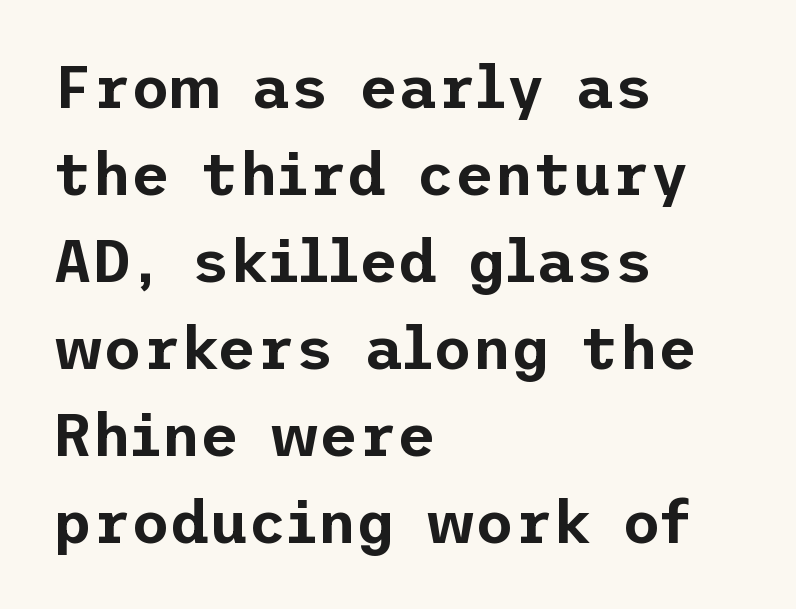
{"serif": "no", "italic": "no", "width": "normal", "stroke_contrast": "low", "x_height": "medium", "underline": "no", "align": "left", "line_spacing": "normal", "line_spacing_ratio": 1.45, "letter_spacing": "normal", "letter_spacing_em": 0.0, "glyph_px": 60}
